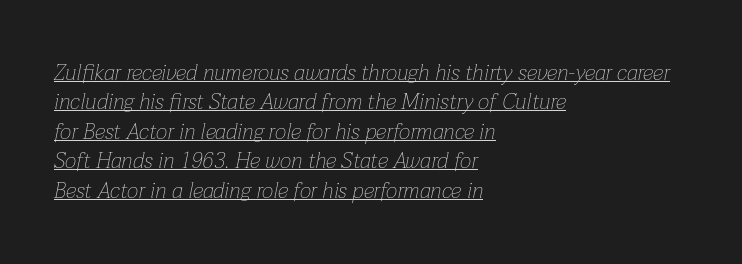
The image shows 22 px text type, italic (leaning right); set left-aligned, normal line spacing (1.34x), normal letter spacing, underlined.
